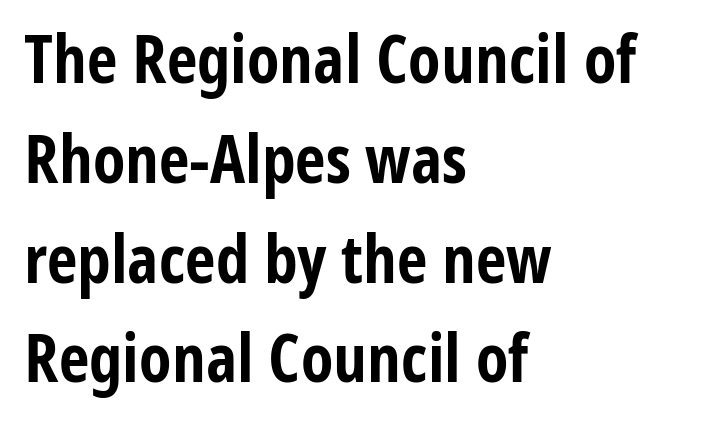
Q: Is the text bold? A: Yes.
Q: Is the text italic (slanted)? A: No, it is upright.
Q: Is the typeface a serif or a sans-serif typeface? A: Sans-serif.
Q: Is the text underlined? A: No.
Q: How is the paragraph aligned? A: Left-aligned.
Q: Is the spacing between letters normal or unusually wide? A: Normal.
Q: Is the spacing between lines tight, normal or loose? A: Normal.
Q: Width (condensed, normal, or wide)? A: Condensed.
Q: Stroke contrast? A: Low.
Q: x-height? A: Medium.
Q: Monospaced? A: No.
